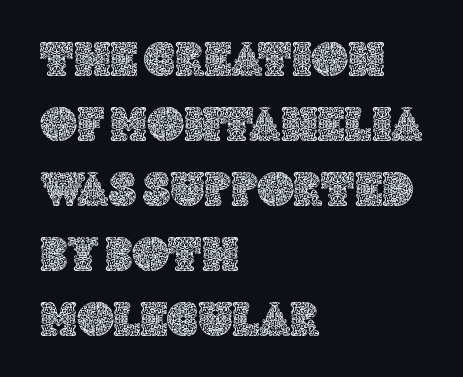
Q: Is the text italic (slanted)? A: No, it is upright.
Q: Is the text underlined? A: No.
Q: How is the paragraph aligned? A: Left-aligned.
Q: Is the spacing between letters normal or unusually wide? A: Normal.
Q: Is the spacing between lines tight, normal or loose? A: Normal.
Q: Width (condensed, normal, or wide)? A: Normal.
Q: x-height? A: Large.
Q: Monospaced? A: No.
